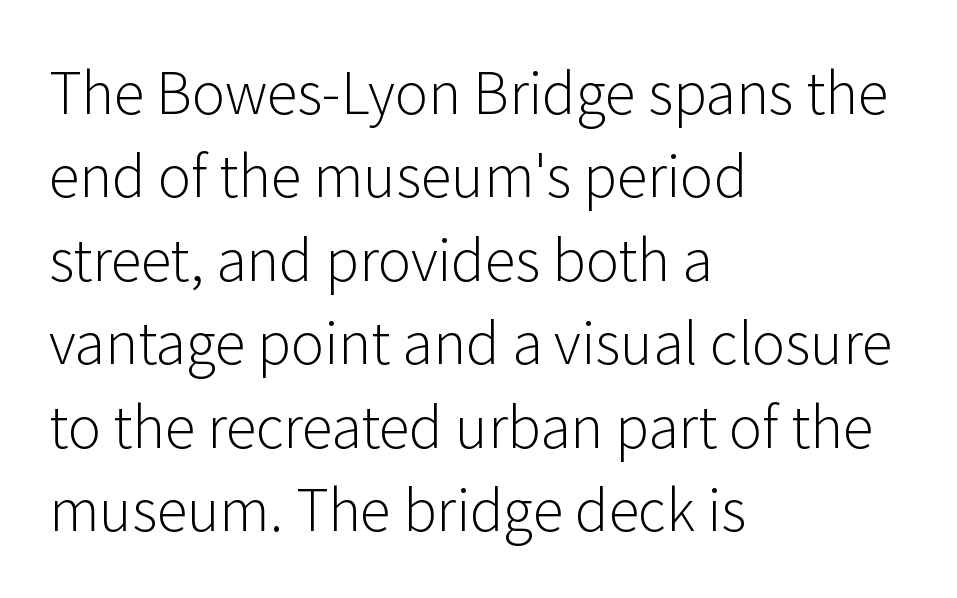
The image shows 56 px light sans-serif type, upright; set left-aligned, normal line spacing (1.49x), normal letter spacing, not underlined; low stroke contrast and a medium x-height.
